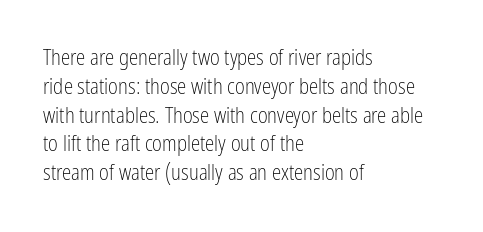
The image shows 21 px text type, upright; set left-aligned, normal line spacing (1.37x), normal letter spacing, not underlined.
